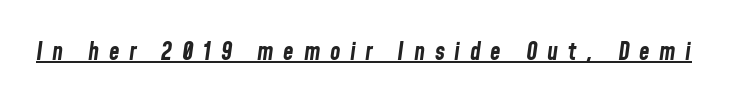
A continuous stroke trails under the words, as in a hyperlink. Heft: maximum for text — a bold. The passage shown leans; its letterforms are oblique. A typesetter would call this heavily tracked-out type.
